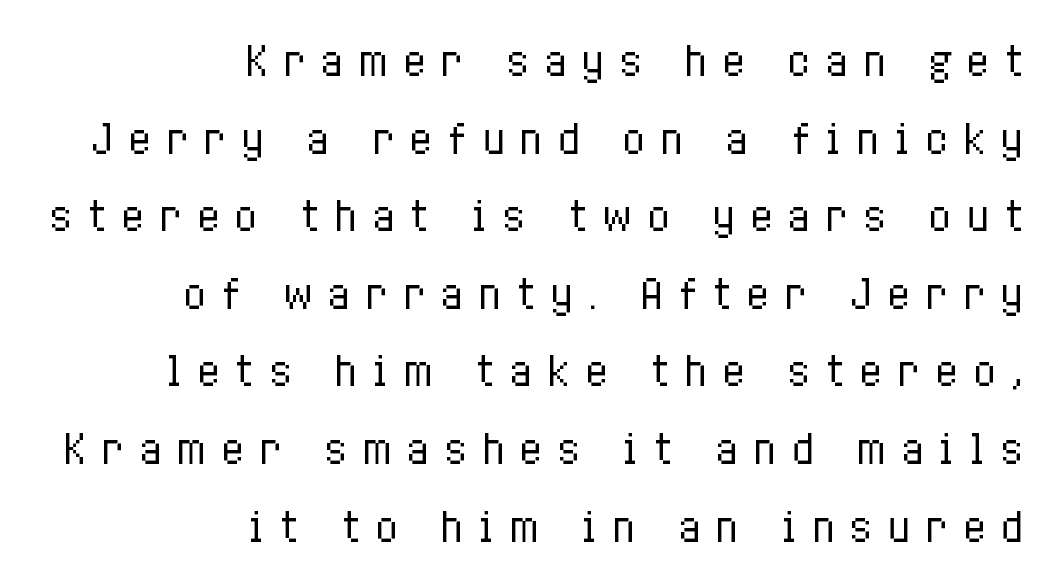
Clear beneath every line of the passage. Counters stay open thanks to moderate or lighter strokes. The typesetter chose a ragged-left arrangement here. Quick note: interline space is abundant.
